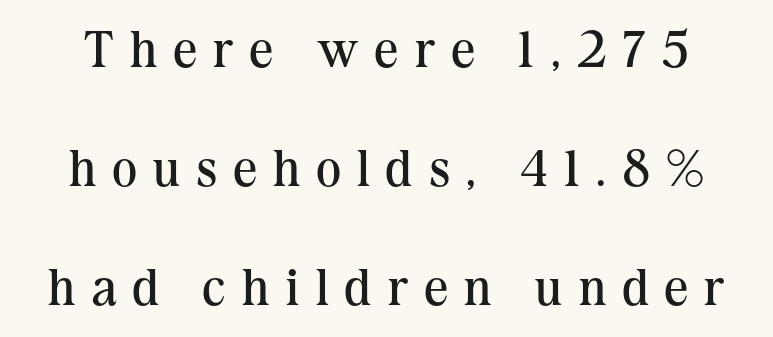
Weight: not bold — regular or lighter. Vertical spacing — loose. In terms of letterform style, serifs are clearly present. Here the designer chose a conventional face with non-uniform glyph widths.
